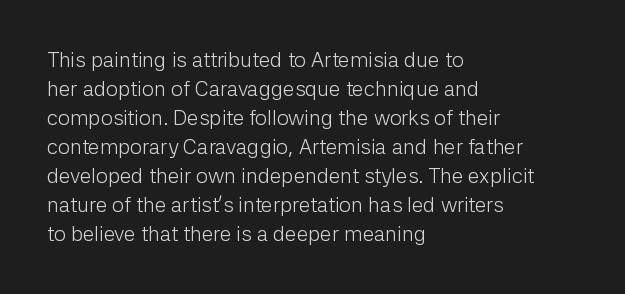
Letters rest on an invisible, unmarked baseline. Heaviness? Minimal to ordinary, like unemphasized prose. The rendering anchors every line to the left-hand side. The line-height multiplier appears to be the usual default.
